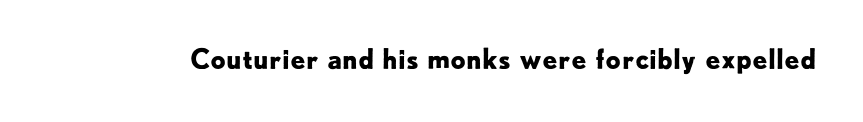
{"italic": "no", "bold": "yes", "underline": "no", "letter_spacing": "normal", "letter_spacing_em": 0.0, "glyph_px": 27}
